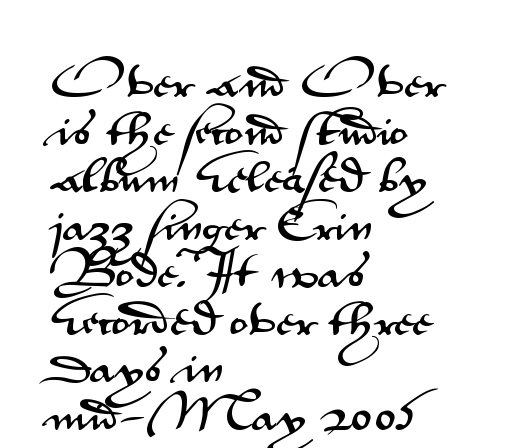
The image shows 39 px wide sans-serif type; set left-aligned, line spacing 1.22x, normal letter spacing, not underlined; medium stroke contrast and a small x-height.
